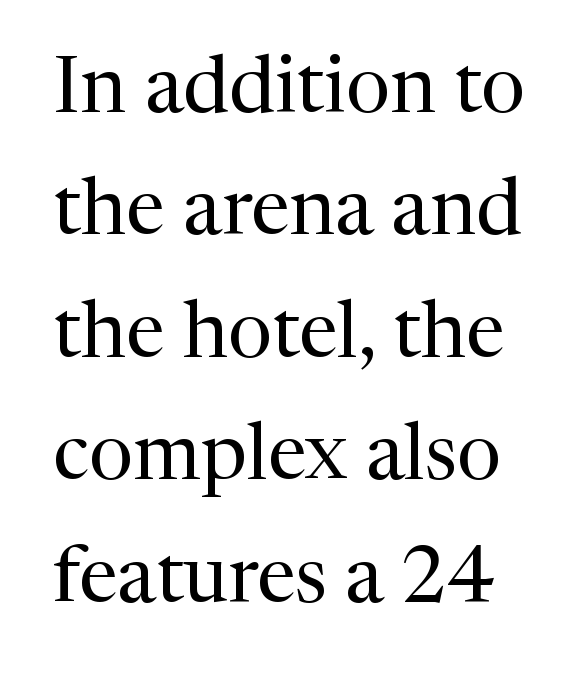
The image shows 79 px regular-weight serif type, upright; set normal line spacing (1.55x), normal letter spacing, not underlined; medium stroke contrast and a medium x-height.
